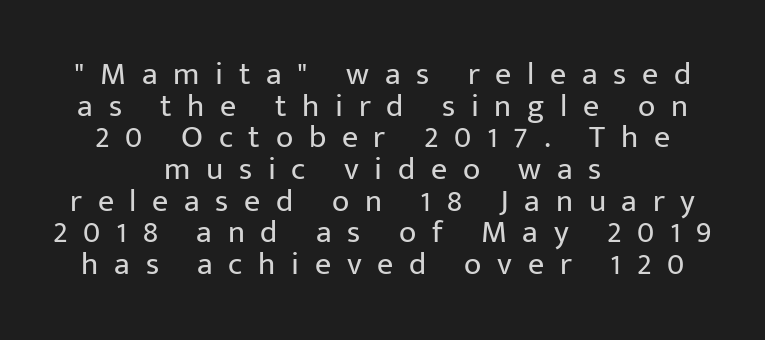
{"serif": "no", "italic": "no", "bold": "no", "weight": "regular", "width": "normal", "stroke_contrast": "low", "x_height": "medium", "monospaced": "no", "underline": "no", "align": "center", "line_spacing": "tight", "line_spacing_ratio": 0.99, "letter_spacing": "wide", "letter_spacing_em": 0.49, "glyph_px": 32}
